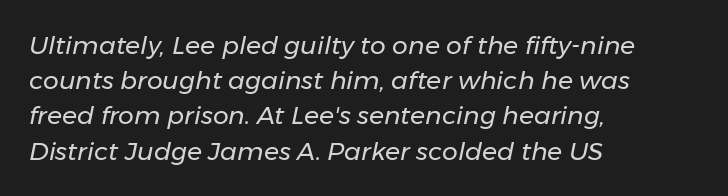
{"italic": "yes", "lean": "right", "slant_degrees": 11, "bold": "no", "underline": "no", "align": "left", "line_spacing": "normal", "line_spacing_ratio": 1.41, "letter_spacing": "normal", "letter_spacing_em": 0.0, "glyph_px": 25}
